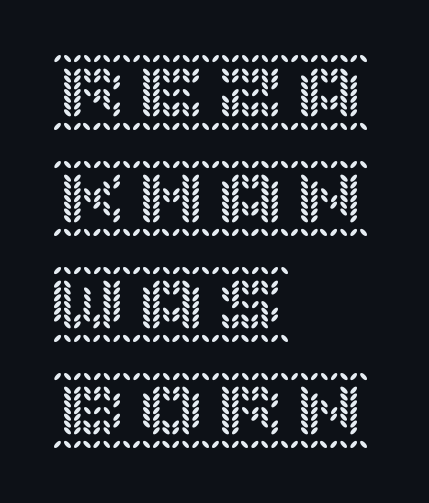
Q: Is the text italic (slanted)? A: No, it is upright.
Q: Is the text underlined? A: No.
Q: How is the paragraph aligned? A: Left-aligned.
Q: Is the spacing between letters normal or unusually wide? A: Normal.
Q: Is the spacing between lines tight, normal or loose? A: Normal.
Q: Width (condensed, normal, or wide)? A: Normal.
Q: x-height? A: Large.
